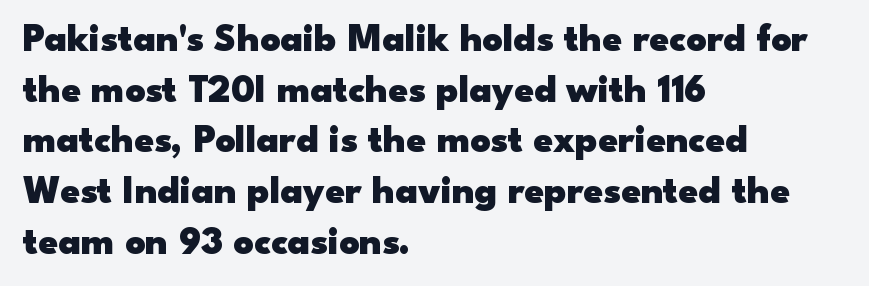
{"serif": "no", "italic": "no", "bold": "yes", "weight": "heavy", "width": "wide", "stroke_contrast": "low", "x_height": "small", "monospaced": "no", "underline": "no", "align": "left", "line_spacing": "normal", "line_spacing_ratio": 1.3, "letter_spacing": "normal", "letter_spacing_em": 0.0, "glyph_px": 39}
